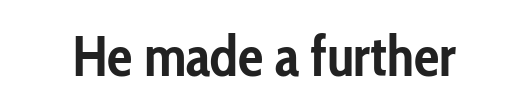
The image shows 57 px semibold, condensed sans-serif type, upright; set normal letter spacing, not underlined; low stroke contrast and a medium x-height.
